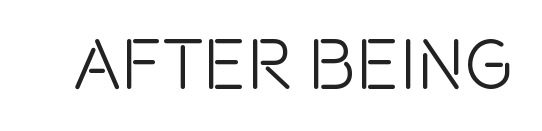
The lettering holds an erect, upright posture throughout. The area under the type is left untouched. Characters follow at the spacing the type designer built in. Spacing verdict: proportional, widths tailored to each character. In terms of letterform style, serifs are entirely absent.
